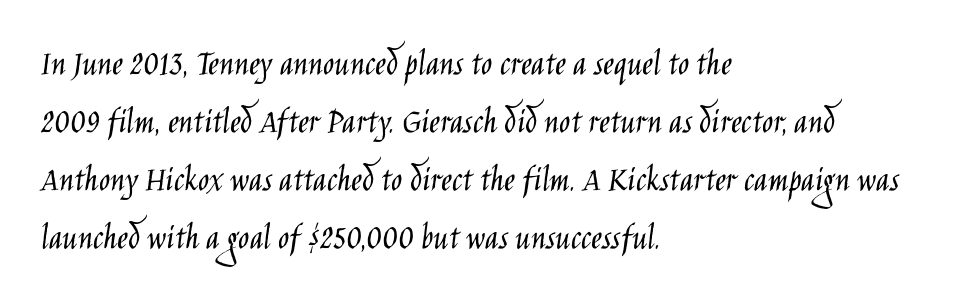
Q: Is the text bold? A: No.
Q: Is the text italic (slanted)? A: Yes.
Q: Is the typeface a serif or a sans-serif typeface? A: Sans-serif.
Q: Is the text underlined? A: No.
Q: How is the paragraph aligned? A: Left-aligned.
Q: Is the spacing between letters normal or unusually wide? A: Normal.
Q: Is the spacing between lines tight, normal or loose? A: Normal.
Q: Width (condensed, normal, or wide)? A: Condensed.
Q: Stroke contrast? A: Low.
Q: x-height? A: Large.
Q: Monospaced? A: No.
